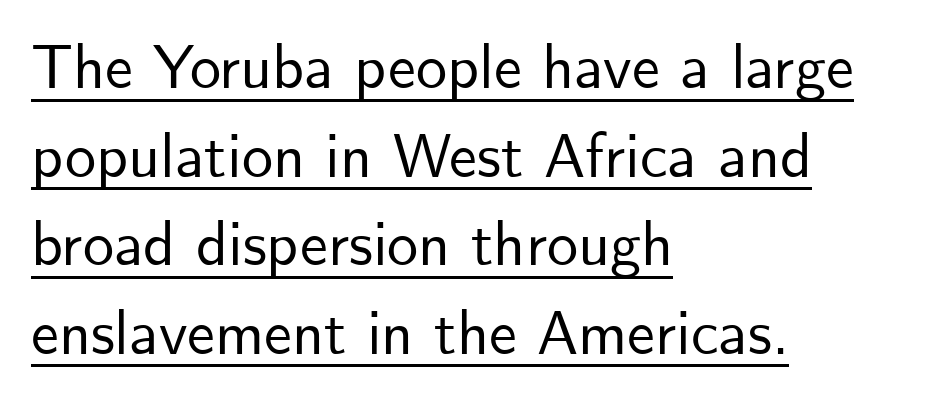
Is there an underline? Yes — a line sits under the letters. Is this a fixed-width face? No — the glyphs have proportional, varying widths. Tracking here is standard; glyphs follow each other at the usual distance. The type family on display is of the sans-serif kind. The letters stand upright; this is a roman face.
